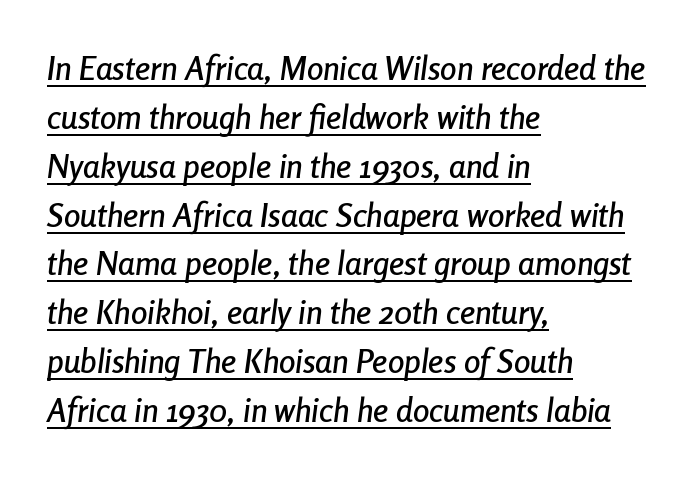
Q: Is the text italic (slanted)? A: Yes, it leans right by about 8 degrees.
Q: Is the text underlined? A: Yes.
Q: How is the paragraph aligned? A: Left-aligned.
Q: Is the spacing between letters normal or unusually wide? A: Normal.
Q: Is the spacing between lines tight, normal or loose? A: Normal.
Q: Width (condensed, normal, or wide)? A: Condensed.
Q: Stroke contrast? A: Low.
Q: x-height? A: Medium.
Q: Monospaced? A: No.
